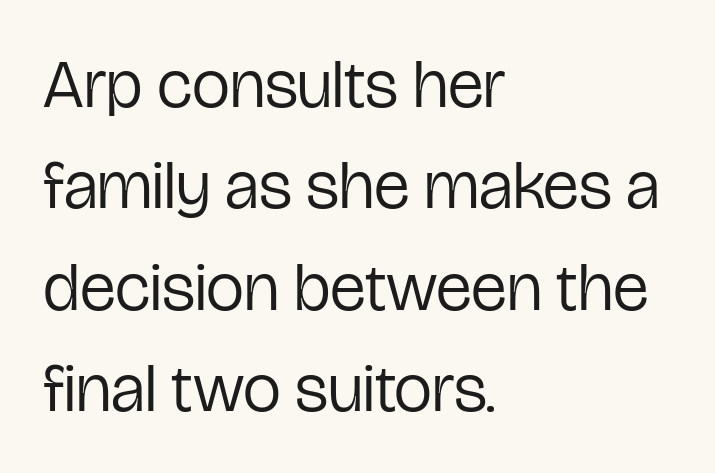
The image shows 68 px regular-weight, condensed sans-serif type, upright; set left-aligned, normal line spacing (1.49x), normal letter spacing, not underlined; low stroke contrast and a medium x-height.
